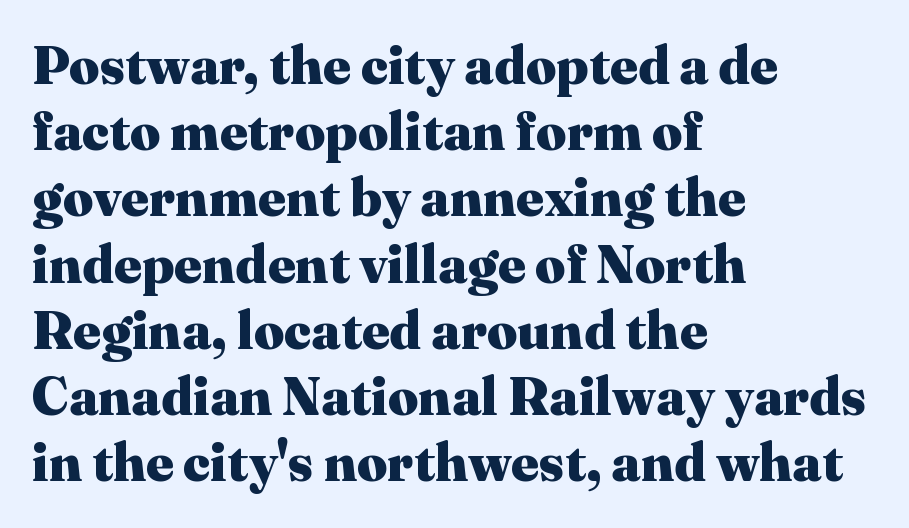
{"serif": "yes", "italic": "no", "bold": "yes", "weight": "heavy", "width": "normal", "stroke_contrast": "medium", "x_height": "medium", "monospaced": "no", "underline": "no", "align": "left", "line_spacing": "normal", "line_spacing_ratio": 1.25, "letter_spacing": "normal", "letter_spacing_em": 0.0, "glyph_px": 53}
